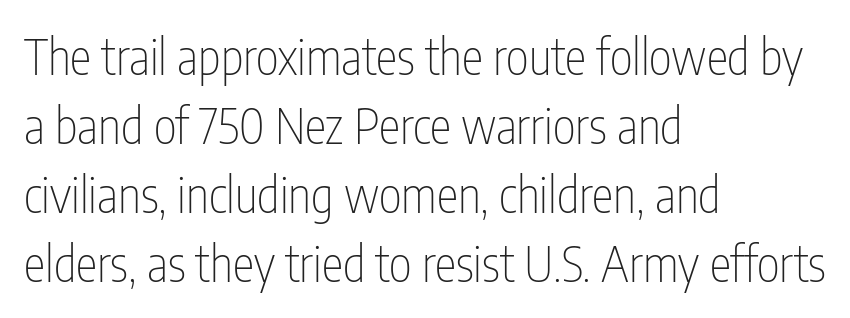
The image shows 49 px thin, condensed sans-serif type, upright; set left-aligned, normal line spacing (1.41x), normal letter spacing, not underlined; low stroke contrast and a medium x-height.
